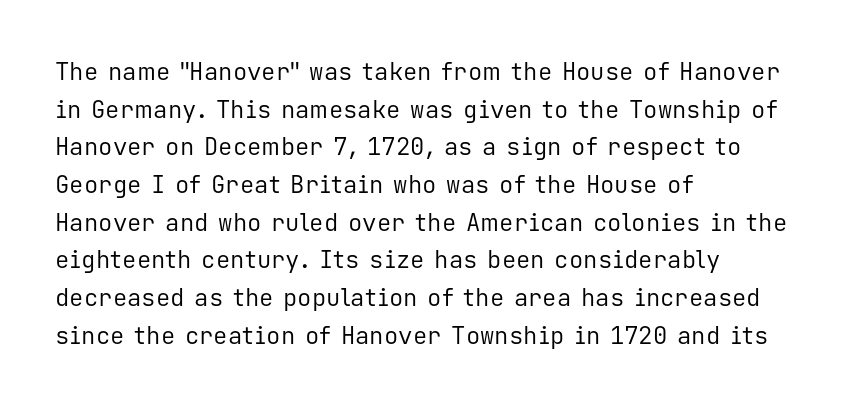
{"italic": "no", "bold": "no", "underline": "no", "align": "left", "line_spacing": "normal", "line_spacing_ratio": 1.57, "letter_spacing": "normal", "letter_spacing_em": 0.0, "glyph_px": 24}
